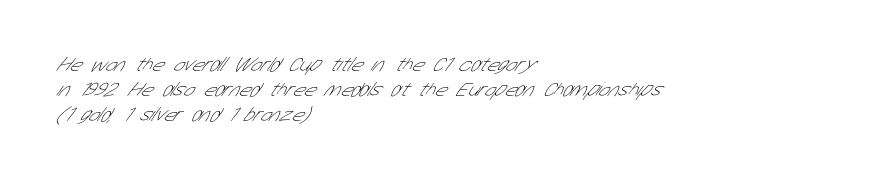
Q: Is the text bold? A: No.
Q: Is the text underlined? A: No.
Q: How is the paragraph aligned? A: Left-aligned.
Q: Is the spacing between letters normal or unusually wide? A: Normal.
Q: Is the spacing between lines tight, normal or loose? A: Normal.
